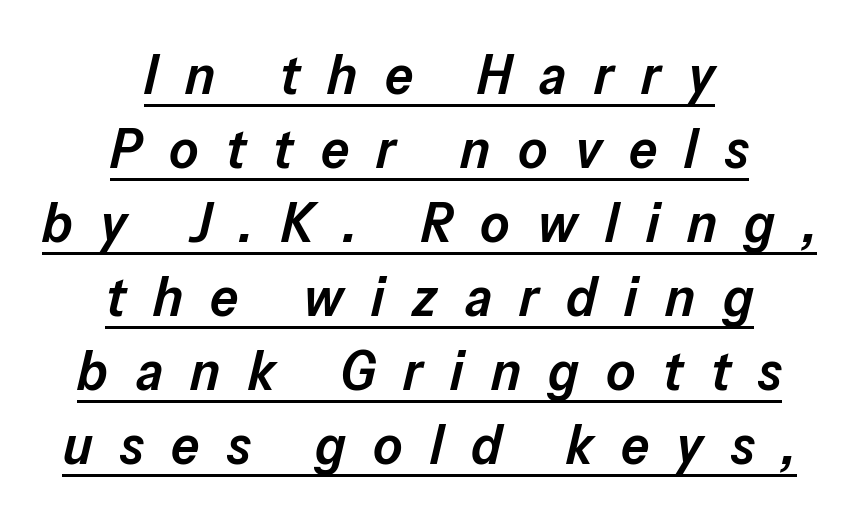
{"italic": "yes", "lean": "right", "slant_degrees": 13, "bold": "semi", "weight": "semibold", "width": "normal", "stroke_contrast": "low", "x_height": "medium", "monospaced": "no", "underline": "yes", "align": "center", "line_spacing": "normal", "line_spacing_ratio": 1.32, "letter_spacing": "wide", "letter_spacing_em": 0.49, "glyph_px": 56}
